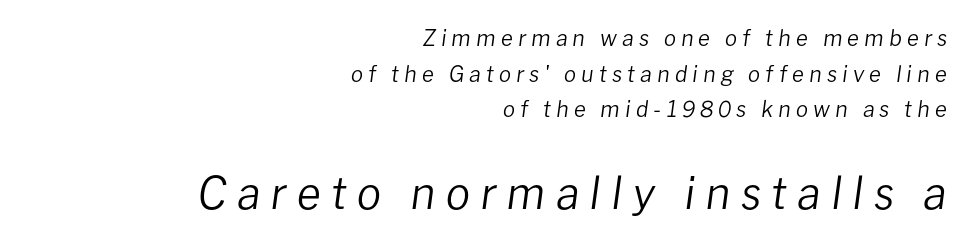
Is this a fixed-width face? No — the glyphs have proportional, varying widths. The letters are slanted; this is an italic face. Reading top to bottom, the characters get bigger at the block break. Alignment: flush right. The passage shown is not bold in any degree.
